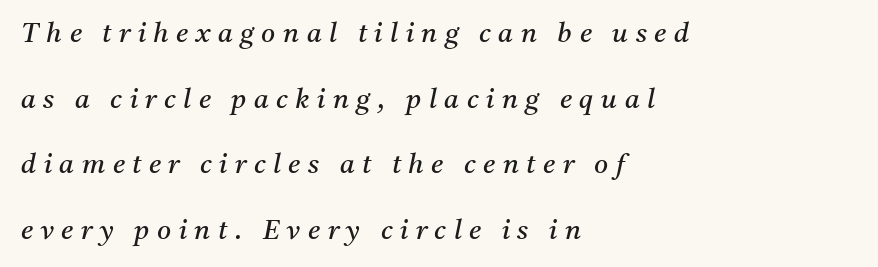
The image shows 27 px text type, italic (leaning right); set left-aligned, loose line spacing (2.43x), unusually wide letter spacing (+0.28 em), not underlined.
